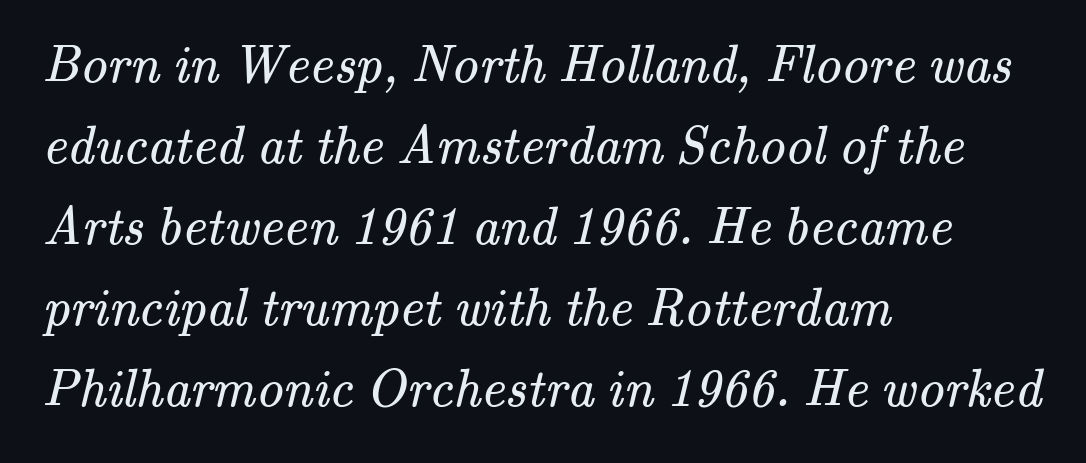
Is the letter spacing exaggerated? No — it looks like the ordinary default. Honestly, the row spacing looks completely unremarkable. Letters have the restrained weight of plain body copy at most. Anything drawn beneath the words? Only blank space.
